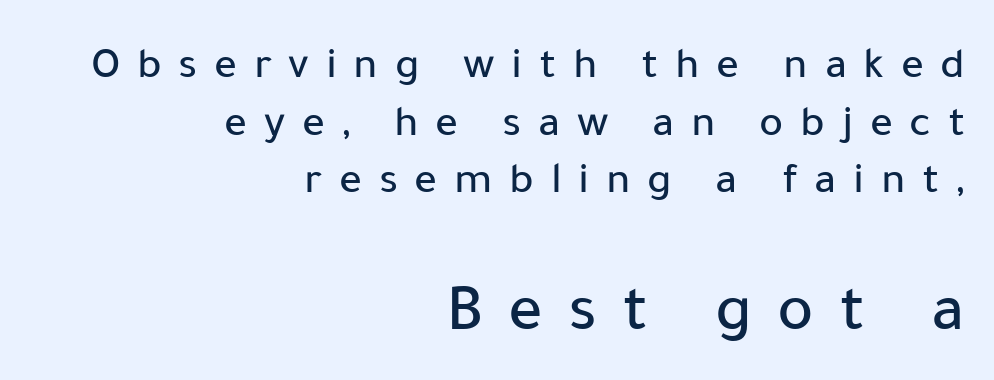
Q: Is the text italic (slanted)? A: No, it is upright.
Q: Is the typeface a serif or a sans-serif typeface? A: Sans-serif.
Q: Is the text underlined? A: No.
Q: How is the paragraph aligned? A: Right-aligned.
Q: Is the spacing between letters normal or unusually wide? A: Unusually wide.
Q: Is the spacing between lines tight, normal or loose? A: Normal.
Q: Which block of text is set in a larger size, the first (top) or the second (bottom)? A: The second (bottom) one.
Q: Width (condensed, normal, or wide)? A: Normal.
Q: Stroke contrast? A: Low.
Q: x-height? A: Medium.
Q: Monospaced? A: No.
